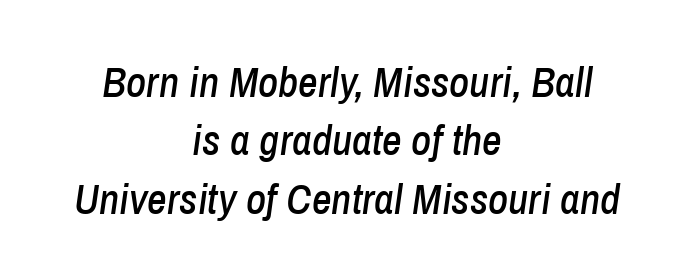
The rendering keeps characters at their native spacing. Where is the straight margin? There isn't one; the lines are centered. Just letters on the line, the space beneath them empty. Characters are canted at an angle relative to the baseline's perpendicular.
